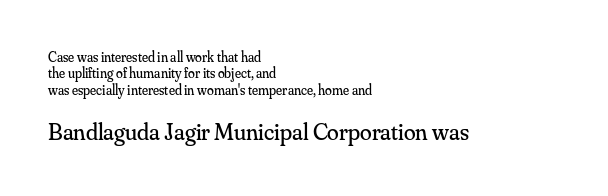
{"italic": "no", "bold": "no", "underline": "no", "align": "left", "line_spacing_ratio": 1.17, "letter_spacing": "normal", "letter_spacing_em": 0.0, "larger_block": "second", "size_ratio": 1.71, "glyph_px": 24}
